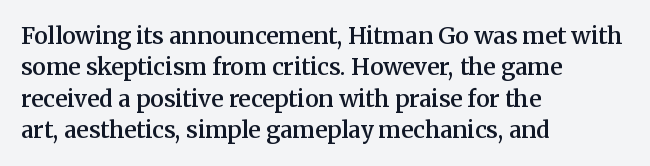
Q: Is the text bold? A: Semi-bold.
Q: Is the text italic (slanted)? A: No, it is upright.
Q: Is the text underlined? A: No.
Q: How is the paragraph aligned? A: Left-aligned.
Q: Is the spacing between letters normal or unusually wide? A: Normal.
Q: Is the spacing between lines tight, normal or loose? A: Normal.
